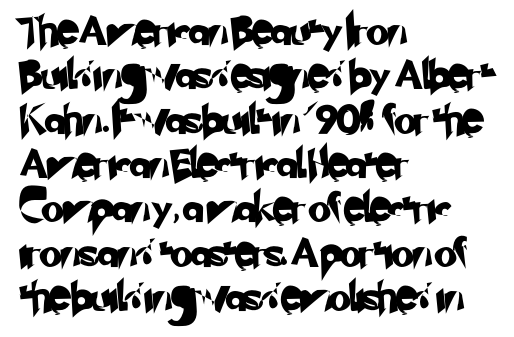
The image shows 29 px sans-serif type; set left-aligned, normal line spacing (1.53x), normal letter spacing, not underlined; low stroke contrast and a small x-height.
